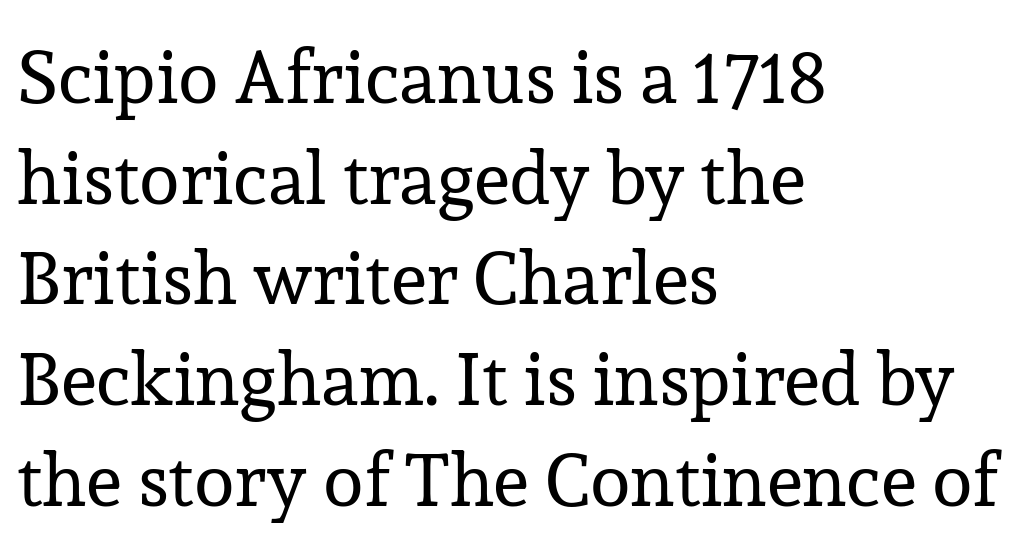
Q: Is the text bold? A: No.
Q: Is the text italic (slanted)? A: No, it is upright.
Q: Is the typeface a serif or a sans-serif typeface? A: Serif.
Q: Is the text underlined? A: No.
Q: How is the paragraph aligned? A: Left-aligned.
Q: Is the spacing between letters normal or unusually wide? A: Normal.
Q: Is the spacing between lines tight, normal or loose? A: Normal.
Q: Width (condensed, normal, or wide)? A: Normal.
Q: Stroke contrast? A: Low.
Q: x-height? A: Medium.
Q: Monospaced? A: No.
